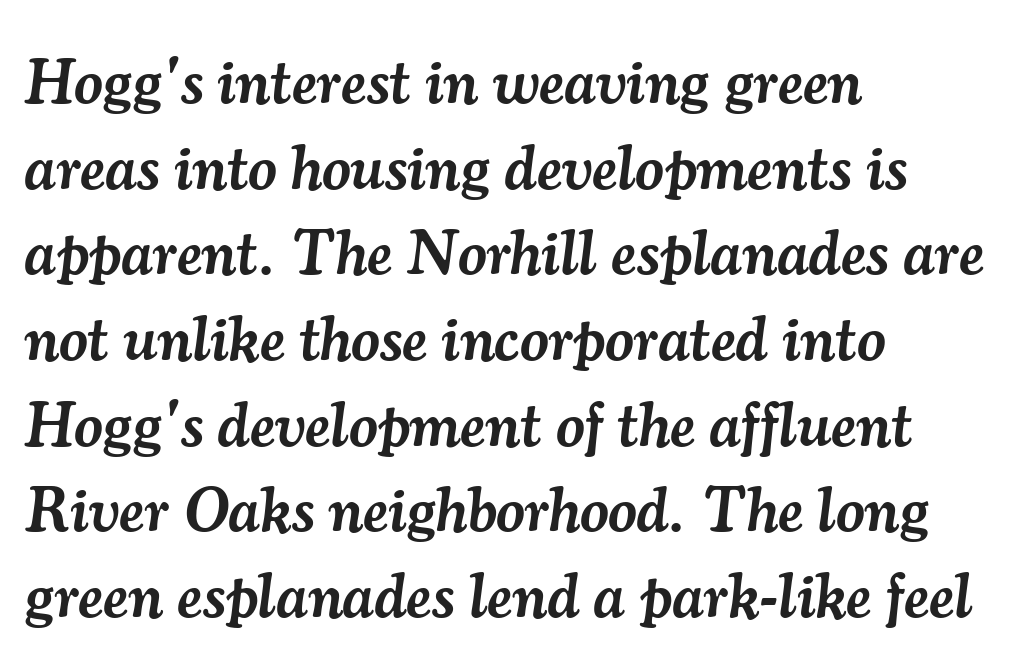
{"serif": "yes", "italic": "yes", "lean": "right", "slant_degrees": 7, "bold": "semi", "weight": "semibold", "width": "normal", "stroke_contrast": "medium", "x_height": "small", "monospaced": "no", "underline": "no", "align": "left", "line_spacing": "normal", "line_spacing_ratio": 1.36, "letter_spacing": "normal", "letter_spacing_em": 0.0, "glyph_px": 63}
